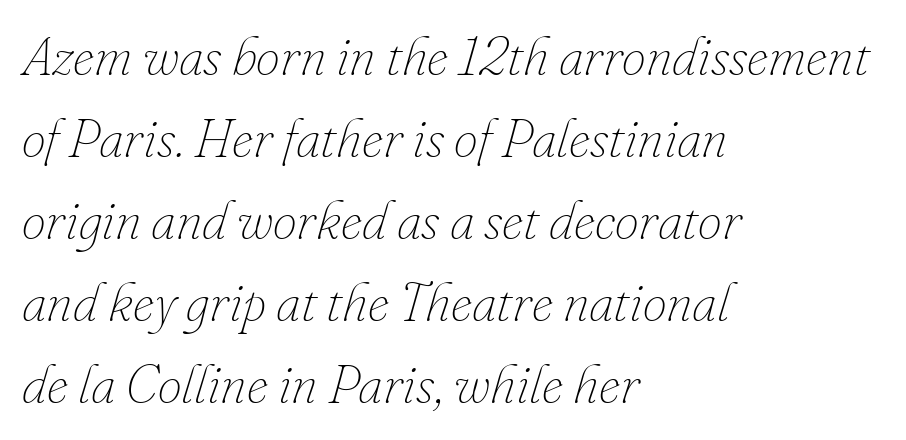
The image shows 54 px thin type, italic (leaning right); set left-aligned, normal line spacing (1.52x), normal letter spacing, not underlined; low stroke contrast and a small x-height.
